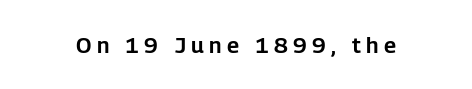
The image shows 22 px text type, upright; set unusually wide letter spacing (+0.24 em), not underlined.
